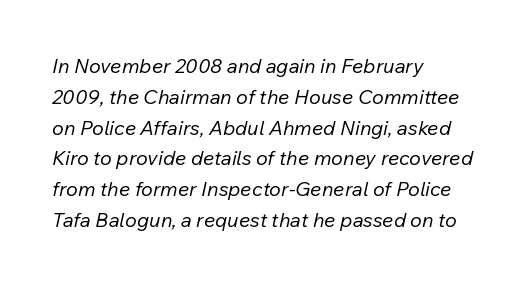
The typesetting does not lean heavy: it is not bold. The passage shown is not underscored anywhere. The passage shown leans; its letterforms are oblique. Normally led — the rows are evenly, conventionally spaced. The horizontal fit of the characters is conventional and even.
